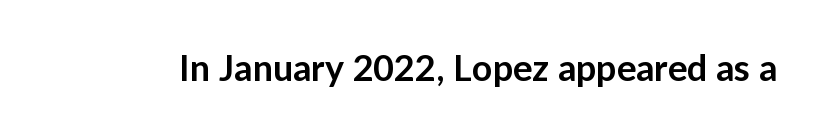
{"serif": "no", "italic": "no", "bold": "semi", "weight": "semibold", "width": "normal", "stroke_contrast": "low", "x_height": "medium", "monospaced": "no", "underline": "no", "letter_spacing": "normal", "letter_spacing_em": 0.0, "glyph_px": 36}
